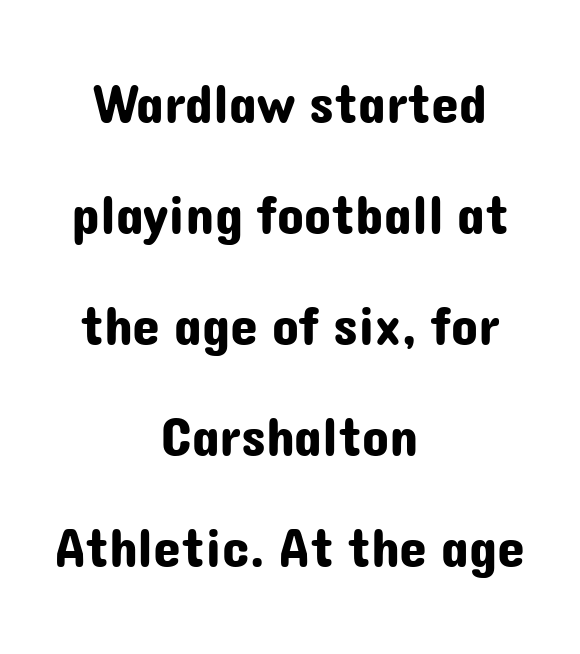
Q: Is the text italic (slanted)? A: No, it is upright.
Q: Is the typeface a serif or a sans-serif typeface? A: Sans-serif.
Q: Is the text underlined? A: No.
Q: How is the paragraph aligned? A: Centered.
Q: Is the spacing between letters normal or unusually wide? A: Normal.
Q: Is the spacing between lines tight, normal or loose? A: Loose.
Q: Width (condensed, normal, or wide)? A: Normal.
Q: Stroke contrast? A: Low.
Q: x-height? A: Medium.
Q: Monospaced? A: No.
